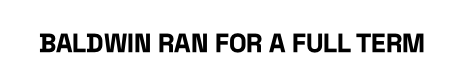
Only glyphs here, with clear space below each row. Rendered with straight, roman letterforms. The glyphs have the mass of a bold cut. Observe the ordinary spacing: letters are neighbours, not strangers.
